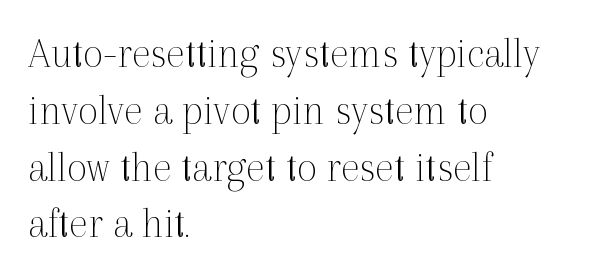
{"serif": "yes", "italic": "no", "bold": "no", "weight": "thin", "width": "normal", "x_height": "medium", "monospaced": "no", "underline": "no", "align": "left", "line_spacing": "normal", "line_spacing_ratio": 1.29, "letter_spacing": "normal", "letter_spacing_em": 0.0, "glyph_px": 44}
